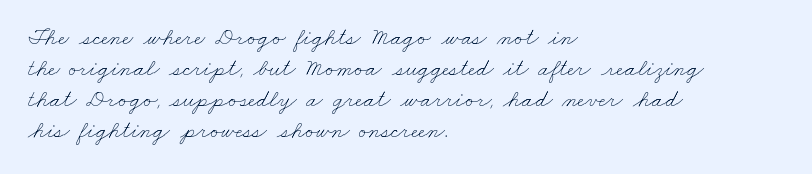
{"bold": "no", "underline": "no", "align": "left", "line_spacing": "normal", "line_spacing_ratio": 1.29, "letter_spacing": "normal", "letter_spacing_em": 0.0, "glyph_px": 24}
